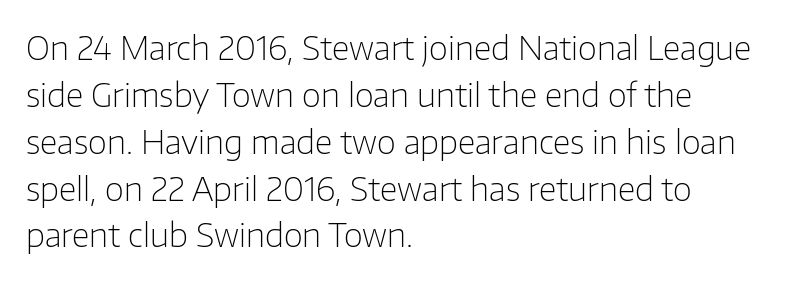
{"serif": "no", "italic": "no", "bold": "no", "weight": "light", "width": "normal", "stroke_contrast": "low", "x_height": "medium", "monospaced": "no", "underline": "no", "align": "left", "line_spacing": "normal", "line_spacing_ratio": 1.42, "letter_spacing": "normal", "letter_spacing_em": 0.0, "glyph_px": 33}
